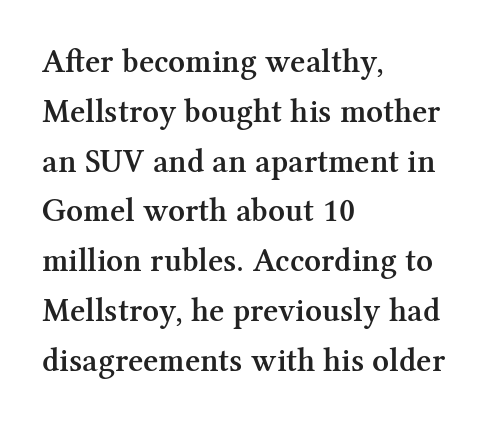
The image shows 33 px semibold serif type, upright; set left-aligned, normal line spacing (1.51x), normal letter spacing, not underlined; medium stroke contrast and a medium x-height.
